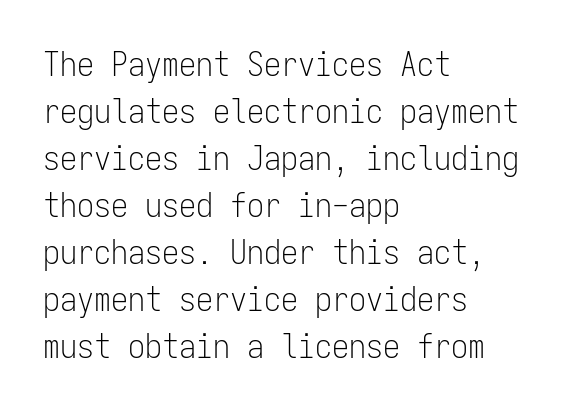
Q: Is the text bold? A: No.
Q: Is the text italic (slanted)? A: No, it is upright.
Q: Is the typeface a serif or a sans-serif typeface? A: Sans-serif.
Q: Is the text underlined? A: No.
Q: How is the paragraph aligned? A: Left-aligned.
Q: Is the spacing between letters normal or unusually wide? A: Normal.
Q: Is the spacing between lines tight, normal or loose? A: Normal.
Q: Width (condensed, normal, or wide)? A: Condensed.
Q: Stroke contrast? A: Low.
Q: x-height? A: Medium.
Q: Monospaced? A: Yes.
